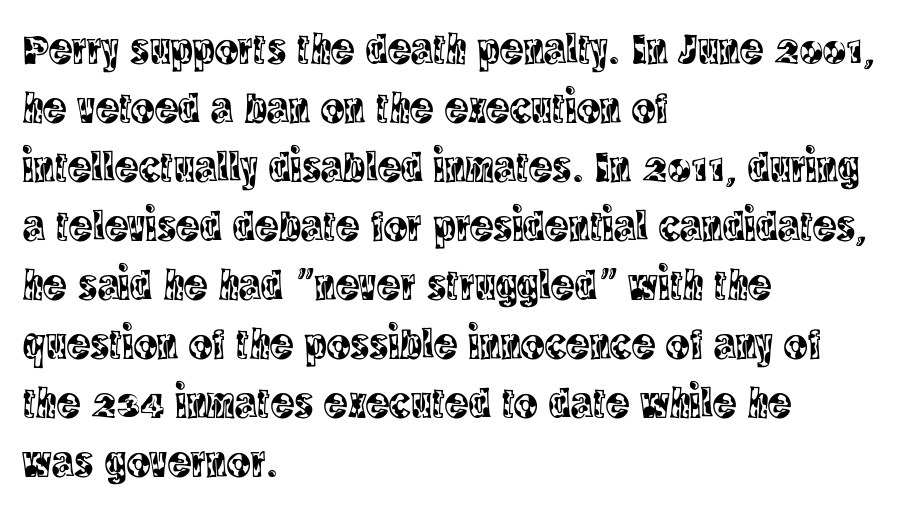
Q: Is the text italic (slanted)? A: No, it is upright.
Q: Is the typeface a serif or a sans-serif typeface? A: Serif.
Q: Is the text underlined? A: No.
Q: How is the paragraph aligned? A: Left-aligned.
Q: Is the spacing between letters normal or unusually wide? A: Normal.
Q: Is the spacing between lines tight, normal or loose? A: Normal.
Q: Width (condensed, normal, or wide)? A: Condensed.
Q: x-height? A: Large.
Q: Monospaced? A: No.
